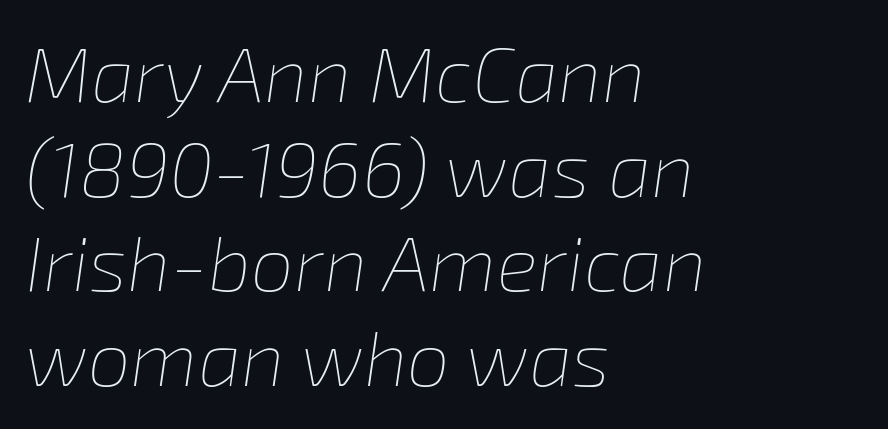
Q: Is the text bold? A: No.
Q: Is the text italic (slanted)? A: Yes, it leans right by about 8 degrees.
Q: Is the text underlined? A: No.
Q: How is the paragraph aligned? A: Left-aligned.
Q: Is the spacing between letters normal or unusually wide? A: Normal.
Q: Width (condensed, normal, or wide)? A: Normal.
Q: Stroke contrast? A: Low.
Q: x-height? A: Medium.
Q: Monospaced? A: No.
